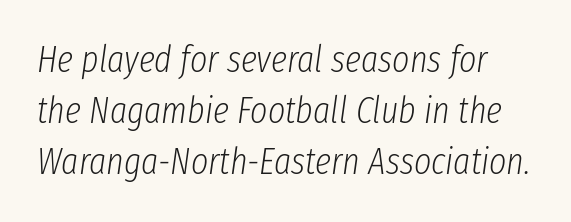
The image shows 37 px light, condensed type, italic (leaning right); set normal line spacing (1.38x), normal letter spacing, not underlined; low stroke contrast and a medium x-height.
